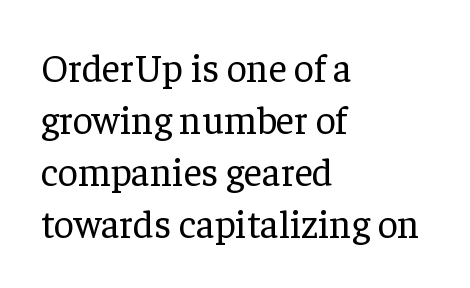
Compared with typical body copy, the letter spacing here is the same. Type style note: has serifs. Regarding leading, the lines here are spaced in the standard way. Each letter keeps its own natural width here, so spacing adapts to shape. Tall strokes in this sample are plumb rather than angled.
